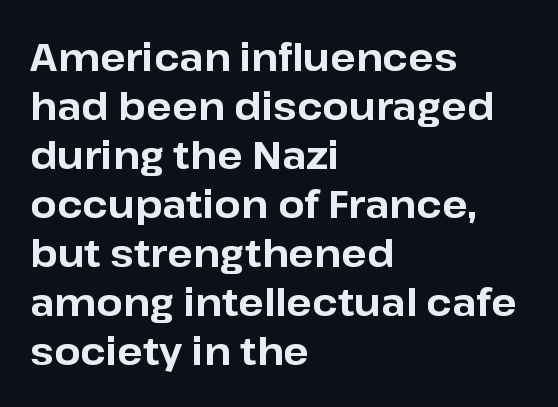
Q: Is the text bold? A: Yes.
Q: Is the text italic (slanted)? A: No, it is upright.
Q: Is the typeface a serif or a sans-serif typeface? A: Sans-serif.
Q: Is the text underlined? A: No.
Q: How is the paragraph aligned? A: Left-aligned.
Q: Is the spacing between letters normal or unusually wide? A: Normal.
Q: Is the spacing between lines tight, normal or loose? A: Normal.
Q: Width (condensed, normal, or wide)? A: Normal.
Q: Stroke contrast? A: Low.
Q: x-height? A: Medium.
Q: Monospaced? A: No.
